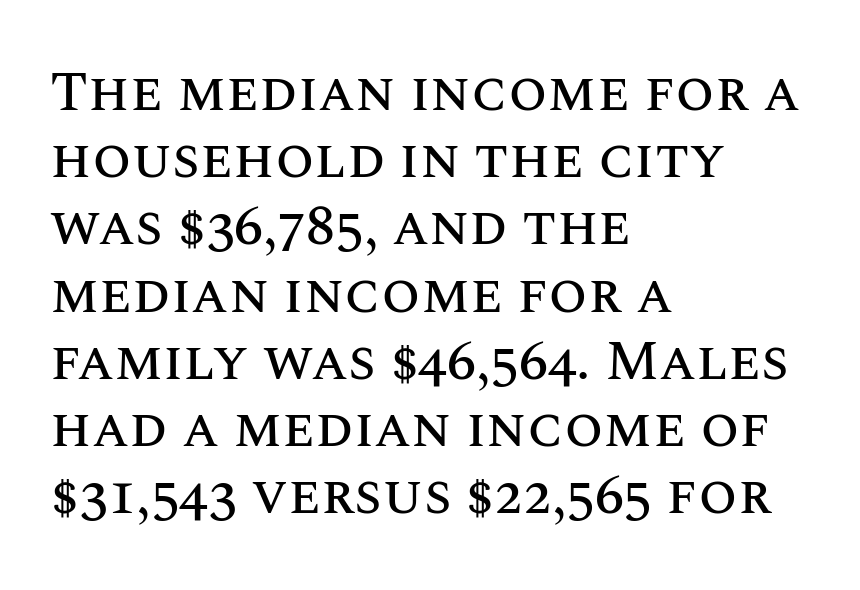
The image shows 56 px text type, upright; set left-aligned, line spacing 1.2x, normal letter spacing, not underlined; medium stroke contrast and a large x-height.
